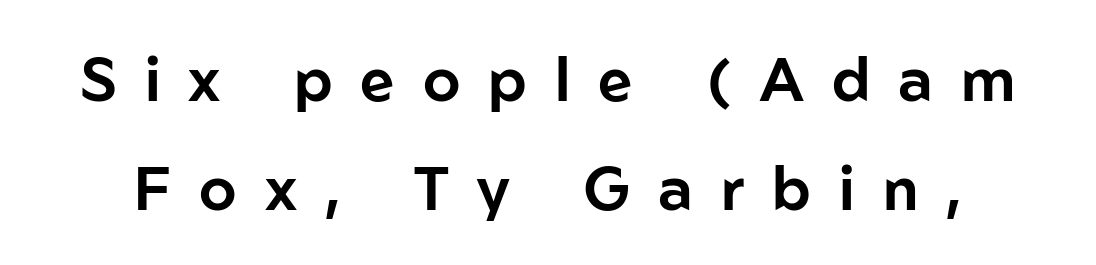
{"serif": "no", "italic": "no", "width": "normal", "stroke_contrast": "low", "x_height": "medium", "monospaced": "no", "underline": "no", "line_spacing_ratio": 1.81, "letter_spacing": "wide", "letter_spacing_em": 0.47, "glyph_px": 60}
